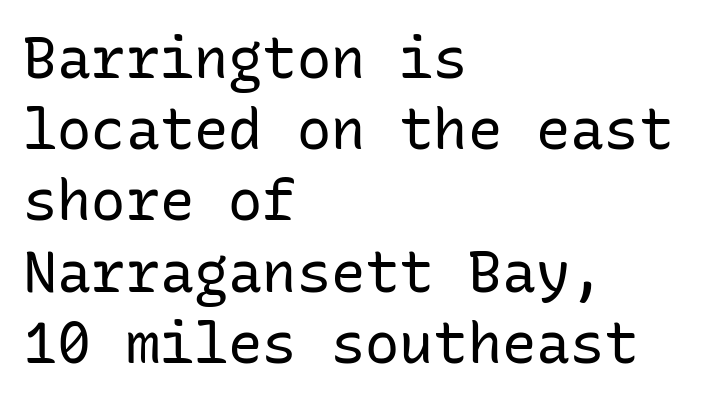
Observe the ordinary spacing: letters are neighbours, not strangers. Italic: no, the glyphs are upright roman. Lines of text with bare space underneath. The designer left line spacing at the default.
